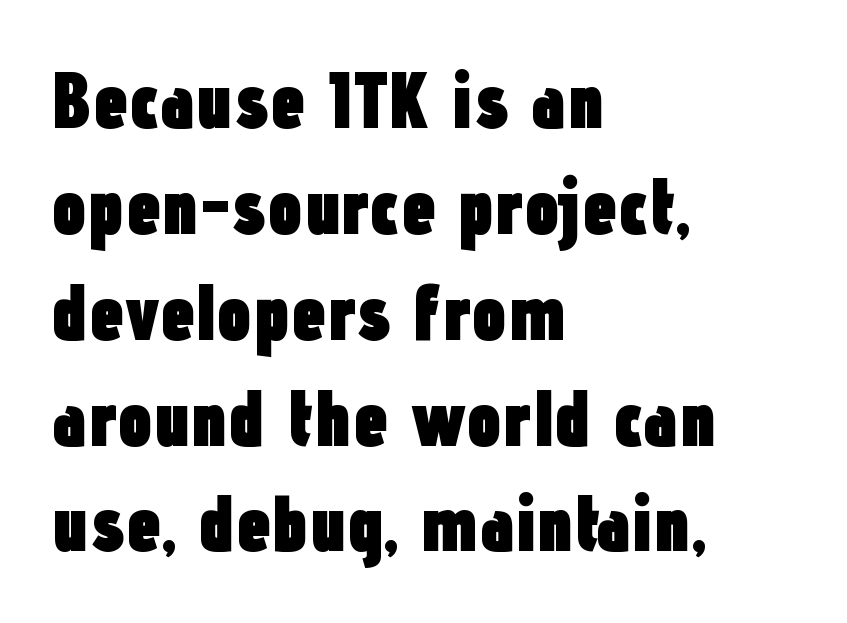
The image shows 79 px heavy, condensed sans-serif type, upright; set left-aligned, normal line spacing (1.34x), normal letter spacing, not underlined; low stroke contrast and a medium x-height.
